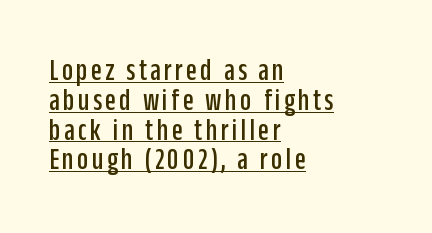
Q: Is the text italic (slanted)? A: No, it is upright.
Q: Is the typeface a serif or a sans-serif typeface? A: Sans-serif.
Q: Is the text underlined? A: Yes.
Q: How is the paragraph aligned? A: Left-aligned.
Q: Is the spacing between lines tight, normal or loose? A: Tight.
Q: Width (condensed, normal, or wide)? A: Condensed.
Q: Stroke contrast? A: Low.
Q: x-height? A: Large.
Q: Monospaced? A: No.
